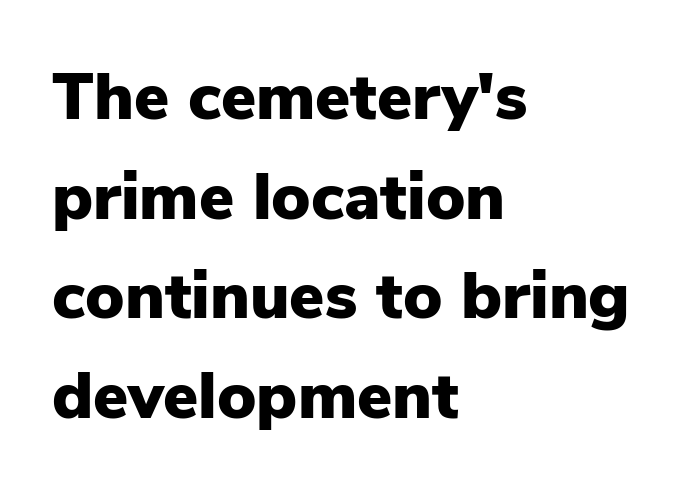
{"serif": "no", "italic": "no", "bold": "yes", "weight": "heavy", "width": "normal", "stroke_contrast": "low", "x_height": "medium", "monospaced": "no", "underline": "no", "align": "left", "line_spacing": "normal", "line_spacing_ratio": 1.51, "letter_spacing": "normal", "letter_spacing_em": 0.0, "glyph_px": 66}
